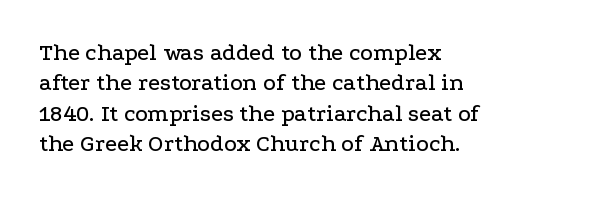
The image shows 24 px text type, upright; set left-aligned, normal line spacing (1.27x), normal letter spacing, not underlined.
